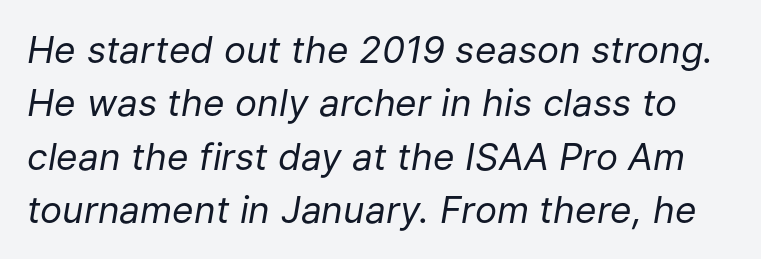
Q: Is the text bold? A: No.
Q: Is the text italic (slanted)? A: Yes, it leans right by about 9 degrees.
Q: Is the text underlined? A: No.
Q: Is the spacing between letters normal or unusually wide? A: Normal.
Q: Is the spacing between lines tight, normal or loose? A: Normal.
Q: Width (condensed, normal, or wide)? A: Normal.
Q: Stroke contrast? A: Low.
Q: x-height? A: Medium.
Q: Monospaced? A: No.
